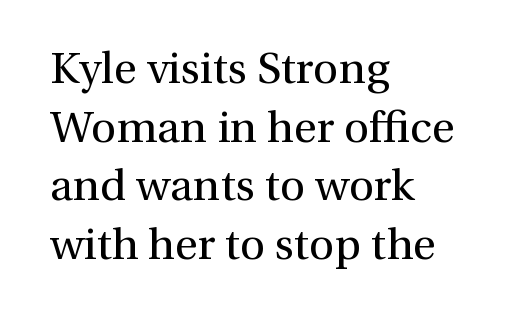
The image shows 44 px regular-weight serif type, upright; set left-aligned, normal line spacing (1.33x), normal letter spacing, not underlined; a medium x-height.
